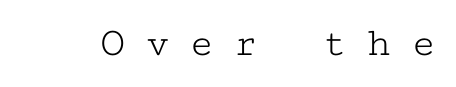
The image shows 42 px light, wide serif type, upright, monospaced; set unusually wide letter spacing (+0.45 em), not underlined; low stroke contrast and a medium x-height.
